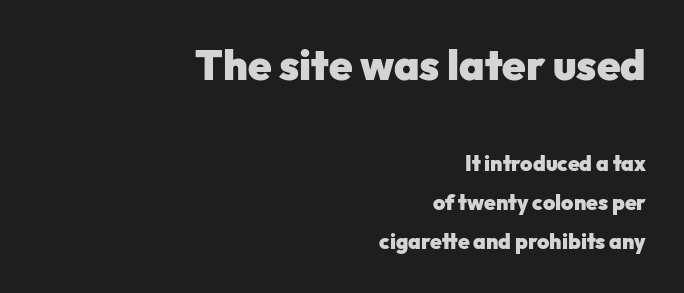
Is this a fixed-width face? No — the glyphs have proportional, varying widths. A student would notice the top passage is typeset larger than what follows. You could call the tracking neutral — neither tight nor loose. This is sans-serif lettering, the kind often seen on screens and signage.
